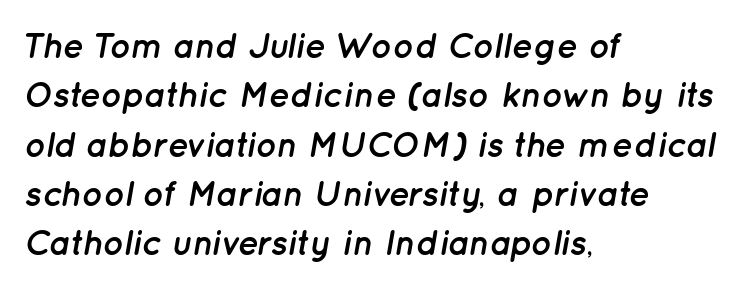
{"italic": "yes", "lean": "right", "slant_degrees": 12, "bold": "yes", "weight": "semibold", "width": "normal", "stroke_contrast": "low", "x_height": "medium", "monospaced": "no", "underline": "no", "align": "left", "line_spacing": "normal", "line_spacing_ratio": 1.41, "letter_spacing": "normal", "letter_spacing_em": 0.0, "glyph_px": 35}
